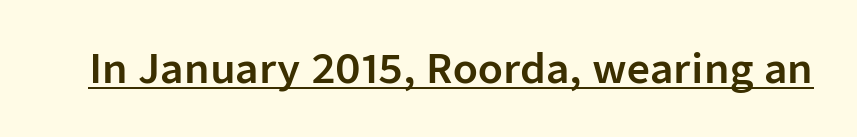
Q: Is the text italic (slanted)? A: No, it is upright.
Q: Is the typeface a serif or a sans-serif typeface? A: Sans-serif.
Q: Is the text underlined? A: Yes.
Q: Is the spacing between letters normal or unusually wide? A: Normal.
Q: Width (condensed, normal, or wide)? A: Normal.
Q: Stroke contrast? A: Low.
Q: x-height? A: Medium.
Q: Monospaced? A: No.
